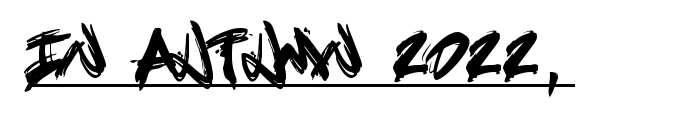
{"serif": "no", "width": "condensed", "x_height": "large", "underline": "yes", "letter_spacing": "normal", "letter_spacing_em": 0.0, "glyph_px": 65}
